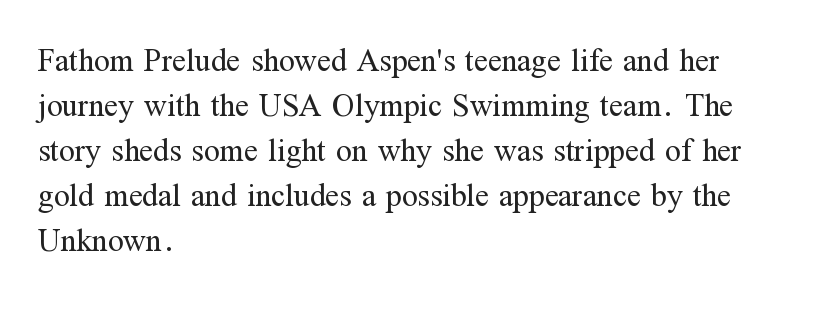
{"serif": "yes", "italic": "no", "bold": "no", "weight": "regular", "width": "normal", "stroke_contrast": "medium", "x_height": "medium", "monospaced": "no", "underline": "no", "align": "left", "line_spacing": "normal", "line_spacing_ratio": 1.41, "letter_spacing": "normal", "letter_spacing_em": 0.0, "glyph_px": 32}
